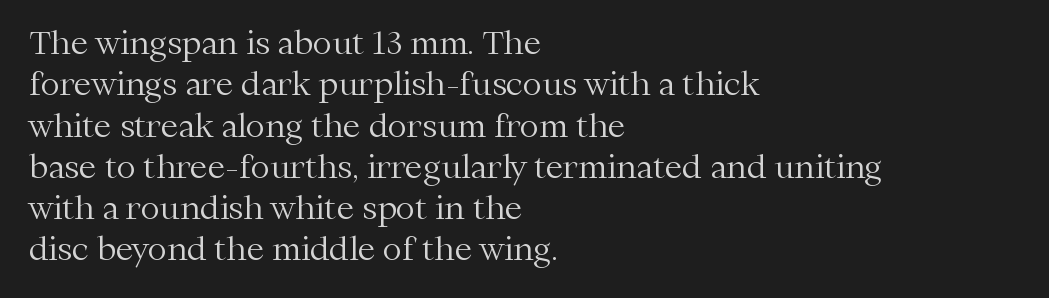
The image shows 32 px light serif type, upright; set left-aligned, normal line spacing (1.29x), normal letter spacing, not underlined; medium stroke contrast and a medium x-height.
